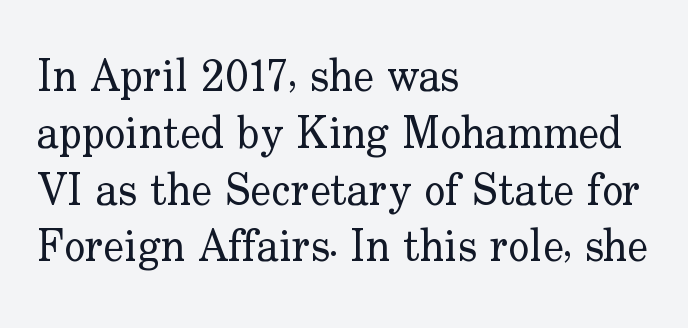
{"serif": "yes", "italic": "no", "bold": "no", "weight": "regular", "width": "normal", "stroke_contrast": "low", "x_height": "small", "monospaced": "no", "underline": "no", "align": "left", "line_spacing": "normal", "line_spacing_ratio": 1.29, "letter_spacing": "normal", "letter_spacing_em": 0.0, "glyph_px": 44}
